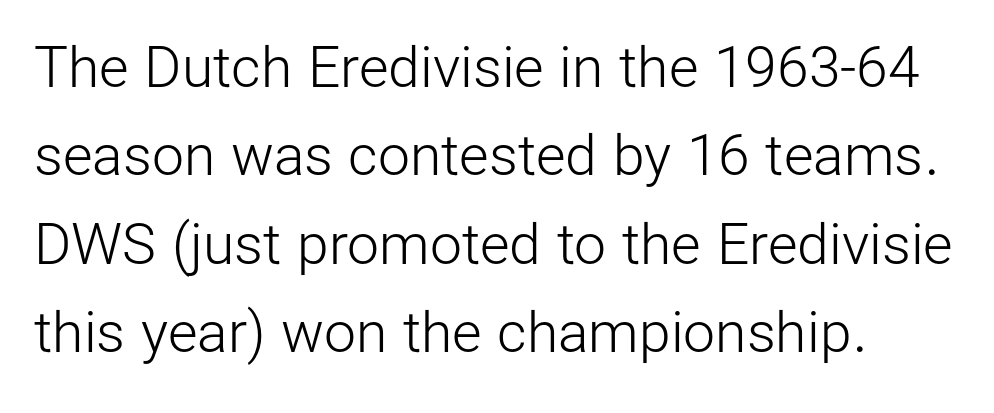
The image shows 57 px light sans-serif type, upright; set normal line spacing (1.55x), normal letter spacing, not underlined; low stroke contrast and a medium x-height.
